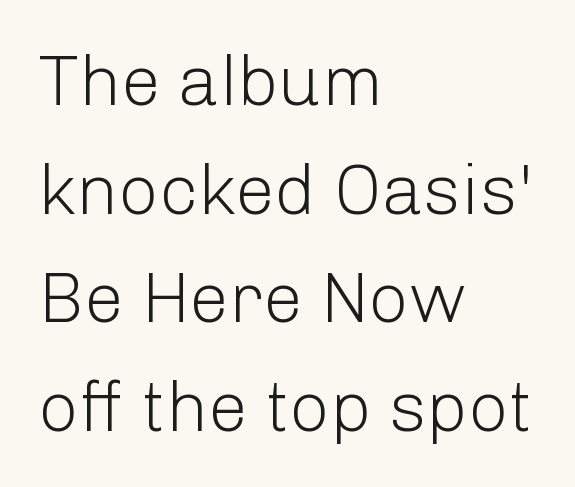
Vertical stems look standard width or narrower in stroke. The zone under the glyphs is completely vacant. Varying glyph widths throughout — classic text-font behaviour. Vertical strokes here are truly vertical.
